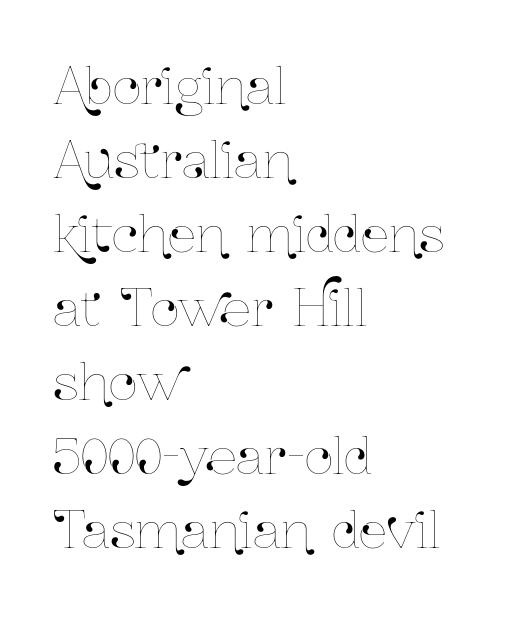
Caption: multi-line text, flush left, ragged right. Each letter keeps its own natural width here, so spacing adapts to shape. Quick note: underline off. Tall strokes in this sample are plumb rather than angled. Honestly, the row spacing looks completely unremarkable. Short note: letters normally spaced.
